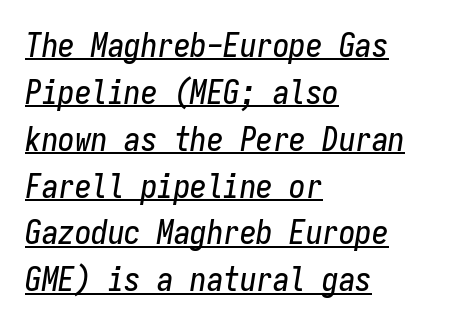
The image shows 33 px condensed type, italic (leaning right), monospaced; set left-aligned, normal line spacing (1.42x), normal letter spacing, underlined; low stroke contrast and a medium x-height.
